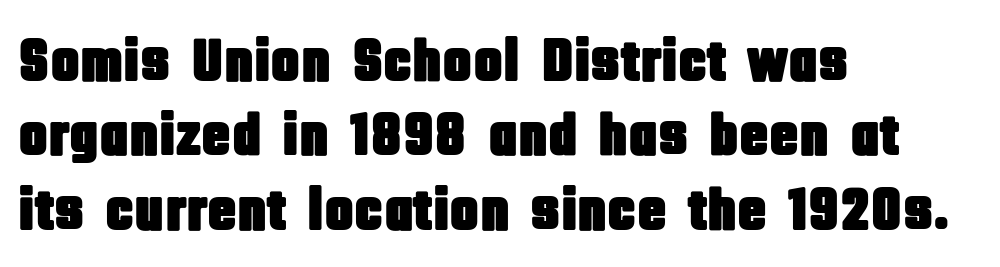
{"serif": "no", "italic": "no", "width": "condensed", "stroke_contrast": "low", "x_height": "large", "monospaced": "no", "underline": "no", "align": "left", "line_spacing_ratio": 1.22, "letter_spacing": "normal", "letter_spacing_em": 0.0, "glyph_px": 61}
